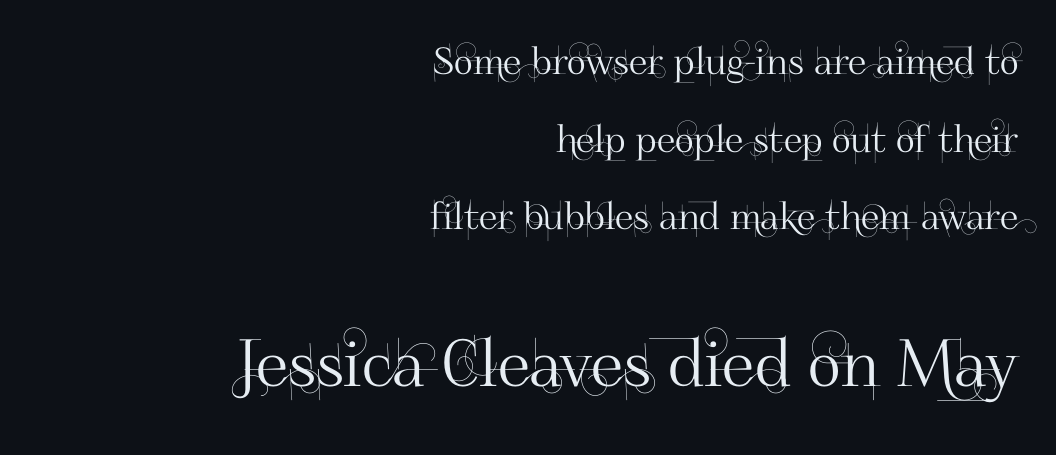
The image shows 65 px sans-serif type, upright; set right-aligned, loose line spacing (2.1x), normal letter spacing, not underlined; the second (bottom) block is 1.76x larger; high stroke contrast and a small x-height.
